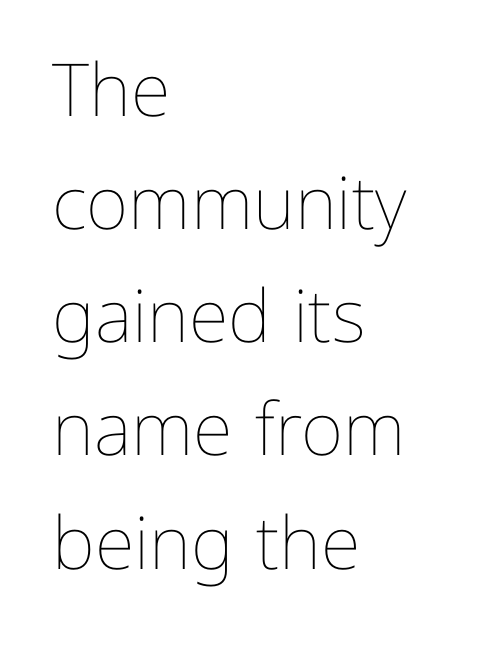
Q: Is the text bold? A: No.
Q: Is the text italic (slanted)? A: No, it is upright.
Q: Is the text underlined? A: No.
Q: How is the paragraph aligned? A: Left-aligned.
Q: Is the spacing between letters normal or unusually wide? A: Normal.
Q: Is the spacing between lines tight, normal or loose? A: Normal.
Q: Width (condensed, normal, or wide)? A: Normal.
Q: Stroke contrast? A: Low.
Q: x-height? A: Medium.
Q: Monospaced? A: No.
